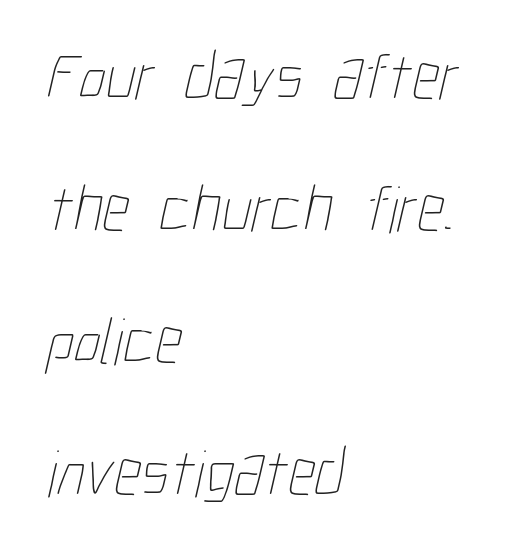
If you drew a ruler down the left edge, every line would touch it. The string is rendered with underlining switched off. Looks like regular typesetting: each glyph gets only the width it needs. You could fit nearly another row in the gap between these rows. Unbolded letterforms with no extra heft.
